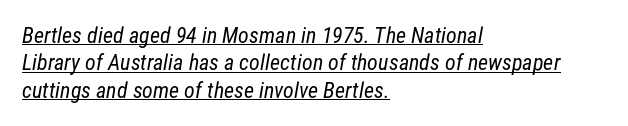
{"bold": "no", "underline": "yes", "align": "left", "line_spacing": "normal", "line_spacing_ratio": 1.25, "letter_spacing": "normal", "letter_spacing_em": 0.0, "glyph_px": 22}
